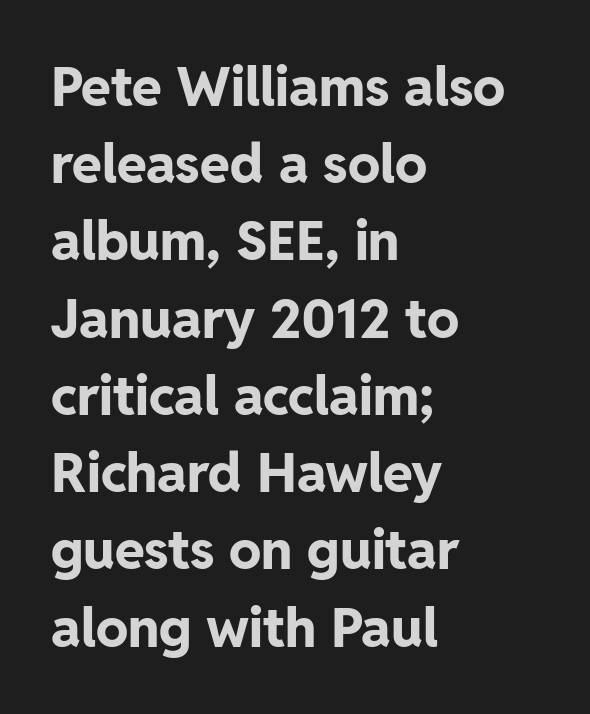
Q: Is the text bold? A: Yes.
Q: Is the text italic (slanted)? A: No, it is upright.
Q: Is the typeface a serif or a sans-serif typeface? A: Sans-serif.
Q: Is the text underlined? A: No.
Q: How is the paragraph aligned? A: Left-aligned.
Q: Is the spacing between letters normal or unusually wide? A: Normal.
Q: Is the spacing between lines tight, normal or loose? A: Normal.
Q: Width (condensed, normal, or wide)? A: Normal.
Q: Stroke contrast? A: Low.
Q: x-height? A: Medium.
Q: Monospaced? A: No.
